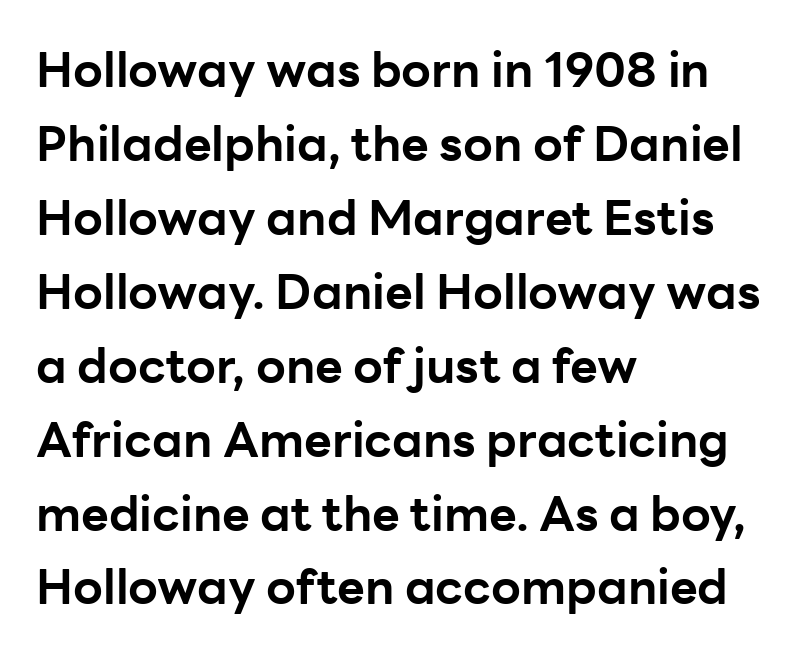
{"serif": "no", "italic": "no", "bold": "yes", "weight": "bold", "width": "normal", "stroke_contrast": "low", "x_height": "medium", "monospaced": "no", "underline": "no", "align": "left", "line_spacing": "normal", "line_spacing_ratio": 1.54, "letter_spacing": "normal", "letter_spacing_em": 0.0, "glyph_px": 48}
